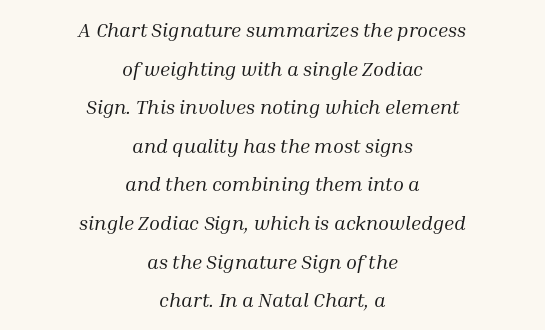
Q: Is the text bold? A: No.
Q: Is the text italic (slanted)? A: Yes, it leans right by about 10 degrees.
Q: Is the text underlined? A: No.
Q: How is the paragraph aligned? A: Centered.
Q: Is the spacing between letters normal or unusually wide? A: Normal.
Q: Is the spacing between lines tight, normal or loose? A: Loose.
